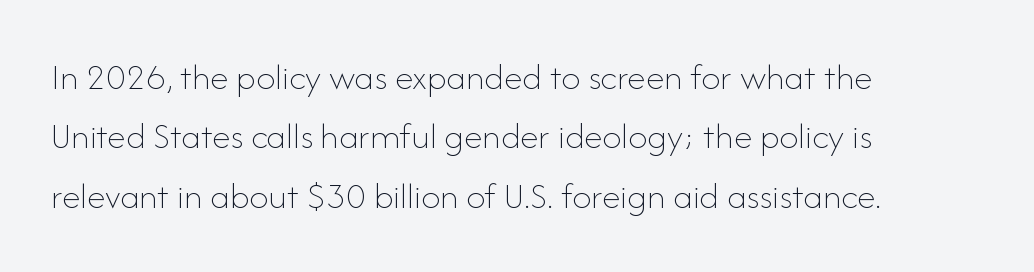
Q: Is the text bold? A: No.
Q: Is the text italic (slanted)? A: No, it is upright.
Q: Is the text underlined? A: No.
Q: How is the paragraph aligned? A: Left-aligned.
Q: Is the spacing between letters normal or unusually wide? A: Normal.
Q: Is the spacing between lines tight, normal or loose? A: Normal.
Q: Width (condensed, normal, or wide)? A: Normal.
Q: Stroke contrast? A: Low.
Q: x-height? A: Small.
Q: Monospaced? A: No.
